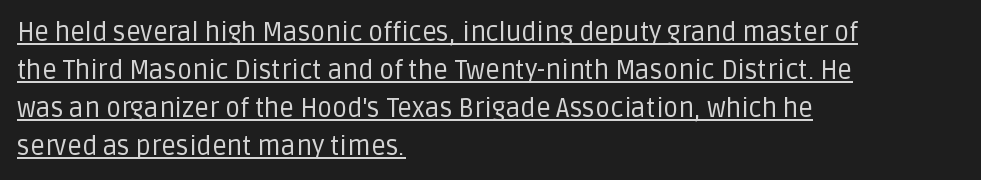
The characters are drawn with everyday or finer stroke widths. Reading down the block, your eye returns to a fixed left position each line. This rendering leaves character spacing at its baseline value. In designer terms, the underline attribute is active on this setting. Posture: straight, roman, zero tilt. The rendering uses a moderate line-height, typical for paragraphs.
